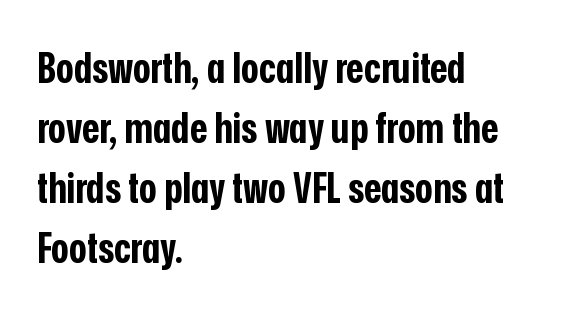
{"serif": "no", "italic": "no", "bold": "yes", "weight": "bold", "width": "condensed", "stroke_contrast": "low", "x_height": "medium", "monospaced": "no", "underline": "no", "align": "left", "line_spacing": "normal", "line_spacing_ratio": 1.43, "letter_spacing": "normal", "letter_spacing_em": 0.0, "glyph_px": 42}
